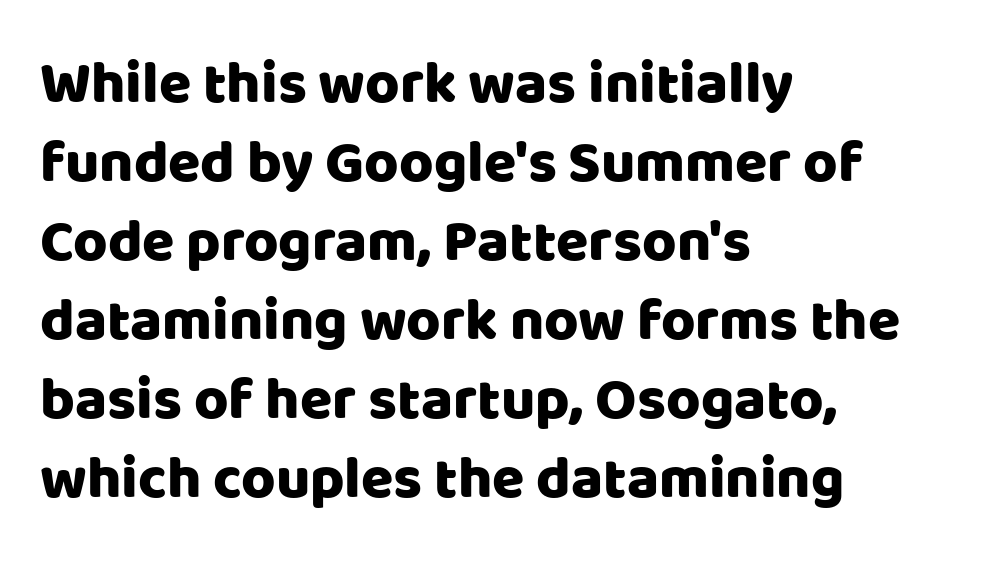
Italic: no, the glyphs are upright roman. Type style note: lacks serifs. Note the varied advance widths — an 'i' is clearly narrower than an 'm'. Horizontal alignment here is leftward, the default for most running prose. The words here are not underlined.
